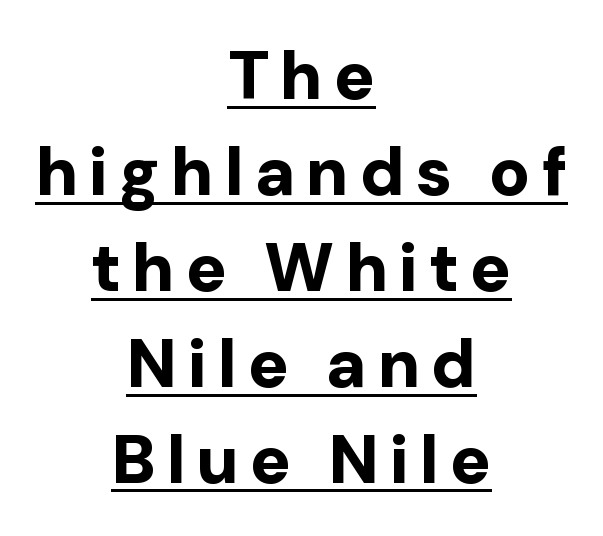
The image shows 68 px bold sans-serif type, upright; set centered, normal line spacing (1.41x), underlined; low stroke contrast and a medium x-height.
